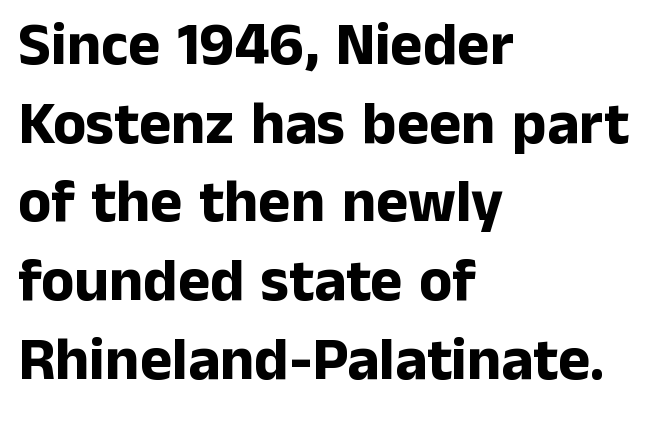
{"serif": "no", "italic": "no", "bold": "yes", "weight": "bold", "width": "normal", "stroke_contrast": "low", "x_height": "medium", "monospaced": "no", "underline": "no", "align": "left", "line_spacing": "normal", "line_spacing_ratio": 1.29, "letter_spacing": "normal", "letter_spacing_em": 0.0, "glyph_px": 61}
